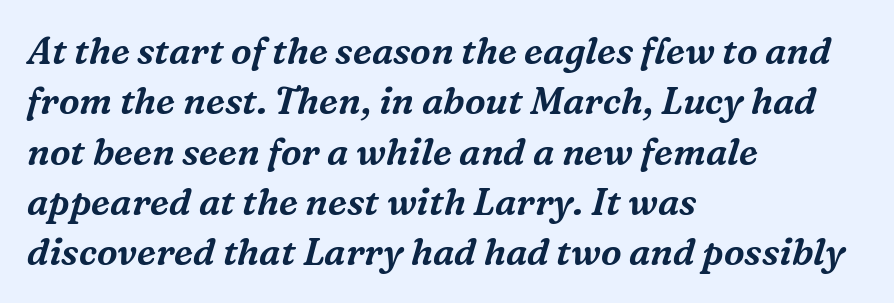
Q: Is the text italic (slanted)? A: Yes, it leans right by about 16 degrees.
Q: Is the typeface a serif or a sans-serif typeface? A: Serif.
Q: Is the text underlined? A: No.
Q: How is the paragraph aligned? A: Left-aligned.
Q: Is the spacing between letters normal or unusually wide? A: Normal.
Q: Is the spacing between lines tight, normal or loose? A: Normal.
Q: Width (condensed, normal, or wide)? A: Normal.
Q: Stroke contrast? A: Medium.
Q: x-height? A: Medium.
Q: Monospaced? A: No.
